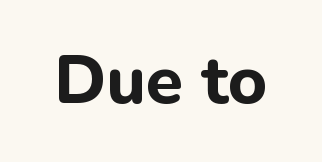
Only glyphs here, with clear space below each row. You'd pick this weight for a headline — it's a proper bold. These lines are rendered in a variable-pitch font. Nothing unusual about the tracking: characters are spaced as the font intends.
